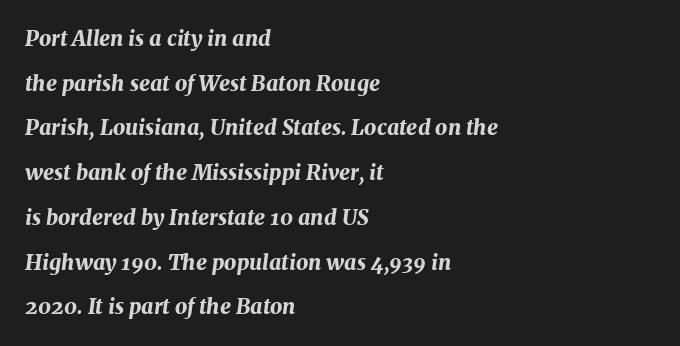
{"italic": "yes", "lean": "right", "slant_degrees": 7, "bold": "yes", "underline": "no", "align": "left", "line_spacing": "loose", "line_spacing_ratio": 2.13, "letter_spacing": "normal", "letter_spacing_em": 0.0, "glyph_px": 21}
